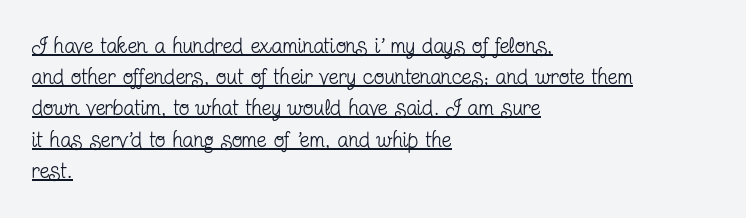
The image shows 22 px text type, upright; set left-aligned, normal line spacing (1.42x), normal letter spacing, underlined.
